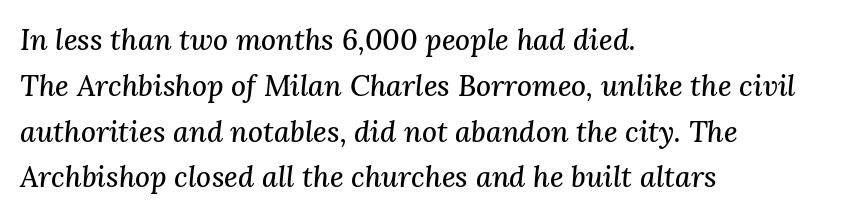
Q: Is the text italic (slanted)? A: Yes, it leans right by about 3 degrees.
Q: Is the typeface a serif or a sans-serif typeface? A: Serif.
Q: Is the text underlined? A: No.
Q: How is the paragraph aligned? A: Left-aligned.
Q: Is the spacing between letters normal or unusually wide? A: Normal.
Q: Is the spacing between lines tight, normal or loose? A: Normal.
Q: Width (condensed, normal, or wide)? A: Normal.
Q: Stroke contrast? A: Medium.
Q: x-height? A: Medium.
Q: Monospaced? A: No.
